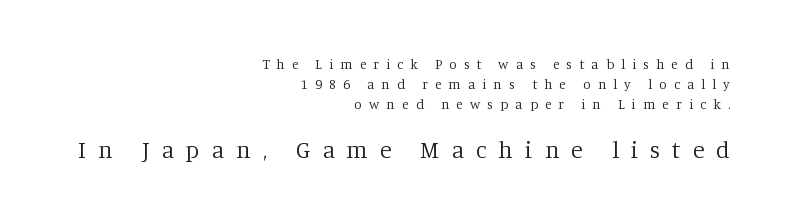
{"italic": "no", "bold": "no", "underline": "no", "align": "right", "line_spacing": "normal", "line_spacing_ratio": 1.43, "letter_spacing": "wide", "letter_spacing_em": 0.5, "larger_block": "second", "size_ratio": 1.71, "glyph_px": 24}
